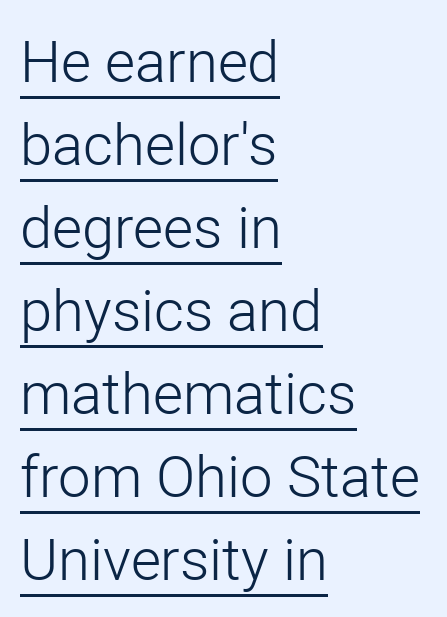
{"serif": "no", "italic": "no", "bold": "no", "weight": "light", "width": "normal", "stroke_contrast": "low", "x_height": "medium", "monospaced": "no", "underline": "yes", "align": "left", "line_spacing": "normal", "line_spacing_ratio": 1.43, "letter_spacing": "normal", "letter_spacing_em": 0.0, "glyph_px": 58}
